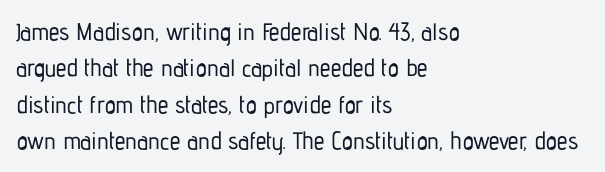
The image shows 24 px text type, upright; set left-aligned, normal line spacing (1.52x), normal letter spacing, not underlined.
